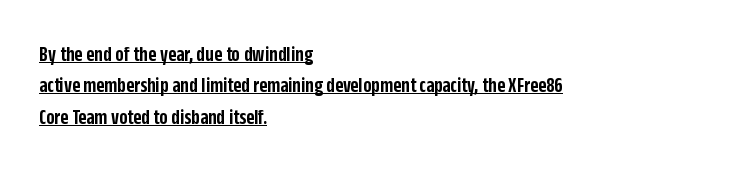
Q: Is the text bold? A: Semi-bold.
Q: Is the text italic (slanted)? A: No, it is upright.
Q: Is the text underlined? A: Yes.
Q: How is the paragraph aligned? A: Left-aligned.
Q: Is the spacing between letters normal or unusually wide? A: Normal.
Q: Is the spacing between lines tight, normal or loose? A: Normal.
